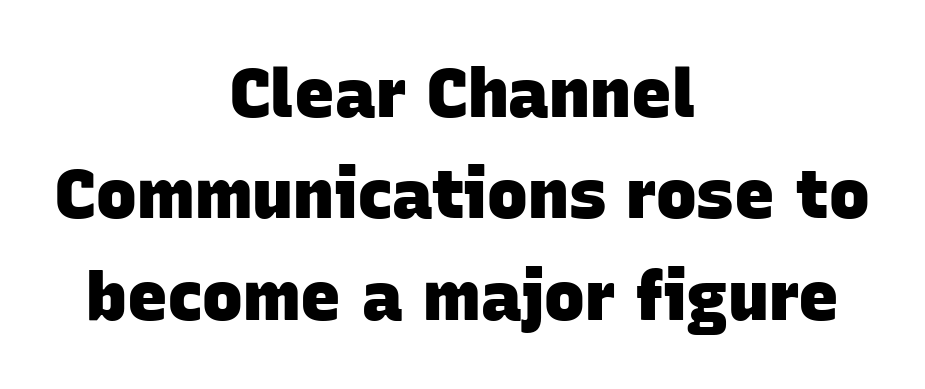
Letter spacing: default. Notice how descenders clear the ascenders below comfortably — that's standard leading. The passage shown is typed in a proportional face where columns would drift. These lines stack symmetrically, like a column narrowing and widening about its center. I'd describe the lettering as bold — thick and assertive.
